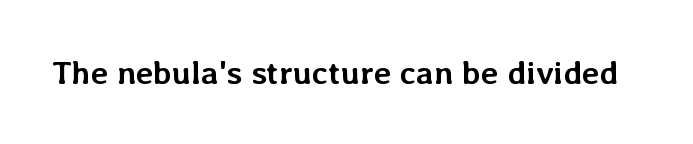
Its strokes are broad and dark, the hallmark of bold type. Honestly, there is no underline to notice here at all. The tracking reads as untouched default to a designer's eye. You can tell it's not italic because the verticals are truly vertical.
